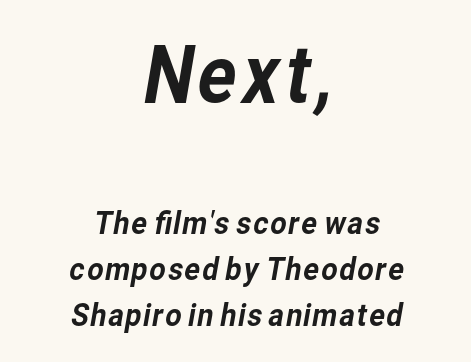
{"serif": "no", "width": "normal", "stroke_contrast": "low", "x_height": "medium", "monospaced": "no", "underline": "no", "align": "center", "line_spacing": "normal", "line_spacing_ratio": 1.43, "letter_spacing": "normal", "letter_spacing_em": 0.0, "larger_block": "first", "size_ratio": 2.47, "glyph_px": 79}
